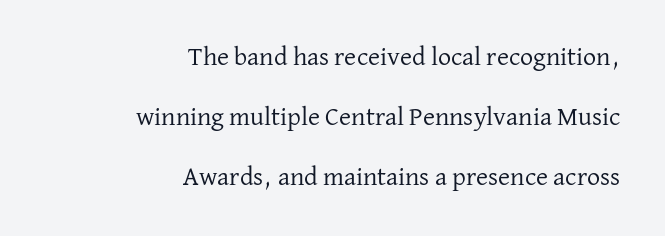
{"italic": "no", "bold": "no", "underline": "no", "align": "right", "line_spacing": "loose", "line_spacing_ratio": 2.3, "letter_spacing": "normal", "letter_spacing_em": 0.0, "glyph_px": 26}
